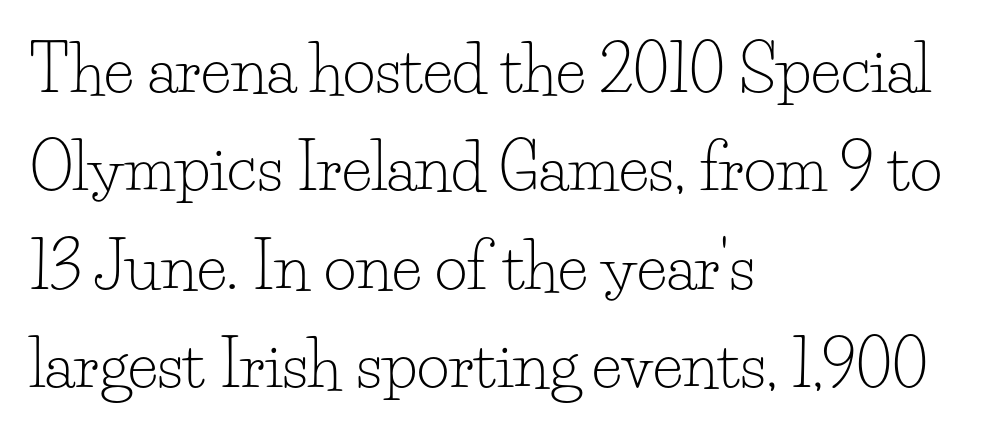
{"serif": "yes", "italic": "no", "bold": "no", "weight": "light", "width": "normal", "stroke_contrast": "low", "x_height": "small", "monospaced": "no", "underline": "no", "align": "left", "line_spacing": "normal", "line_spacing_ratio": 1.56, "letter_spacing": "normal", "letter_spacing_em": 0.0, "glyph_px": 63}
